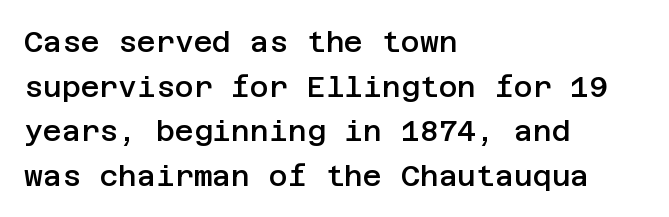
{"serif": "no", "italic": "no", "bold": "semi", "weight": "semibold", "width": "normal", "stroke_contrast": "low", "x_height": "large", "underline": "no", "align": "left", "line_spacing": "normal", "line_spacing_ratio": 1.54, "letter_spacing": "normal", "letter_spacing_em": 0.0, "glyph_px": 29}
